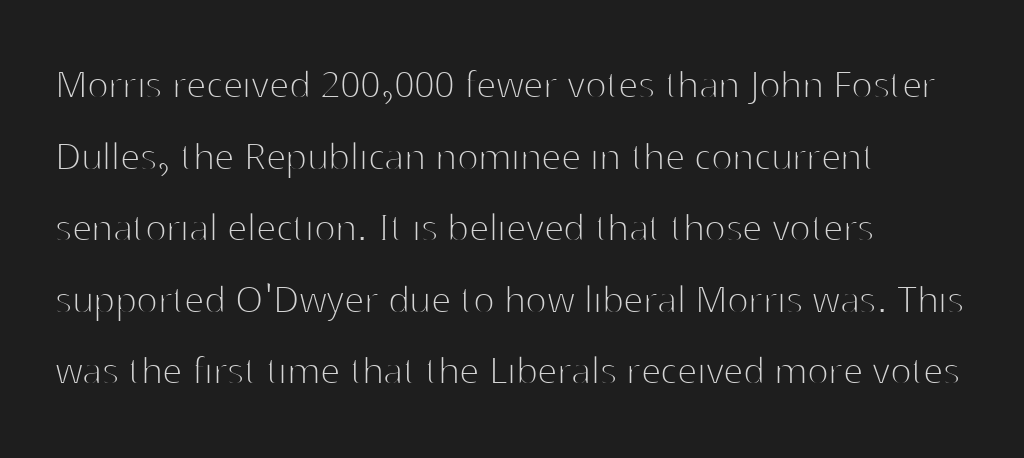
The image shows 45 px thin sans-serif type, upright; set left-aligned, normal line spacing (1.59x), normal letter spacing, not underlined; high stroke contrast and a medium x-height.
